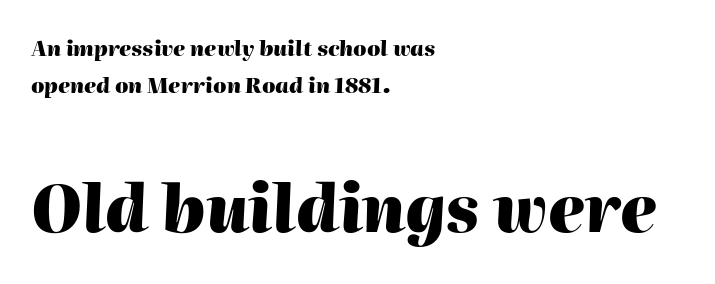
{"italic": "yes", "lean": "right", "slant_degrees": 2, "bold": "yes", "weight": "heavy", "width": "normal", "stroke_contrast": "high", "x_height": "medium", "monospaced": "no", "underline": "no", "align": "left", "line_spacing_ratio": 1.76, "letter_spacing": "normal", "letter_spacing_em": 0.0, "larger_block": "second", "size_ratio": 3.05, "glyph_px": 64}
